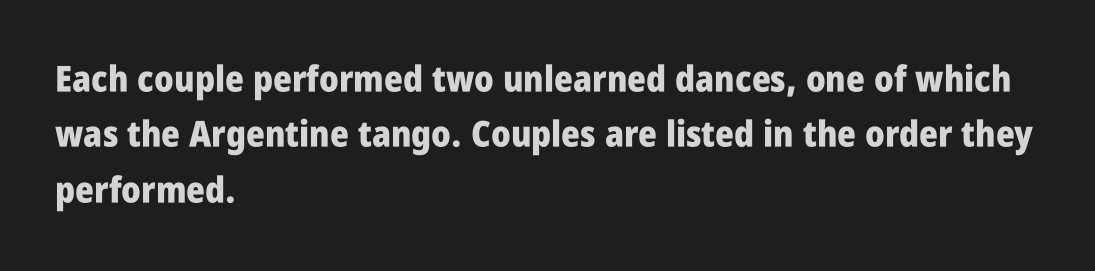
Q: Is the text bold? A: Yes.
Q: Is the text italic (slanted)? A: No, it is upright.
Q: Is the typeface a serif or a sans-serif typeface? A: Sans-serif.
Q: Is the text underlined? A: No.
Q: How is the paragraph aligned? A: Left-aligned.
Q: Is the spacing between letters normal or unusually wide? A: Normal.
Q: Is the spacing between lines tight, normal or loose? A: Normal.
Q: Width (condensed, normal, or wide)? A: Condensed.
Q: Stroke contrast? A: Low.
Q: x-height? A: Large.
Q: Monospaced? A: No.
